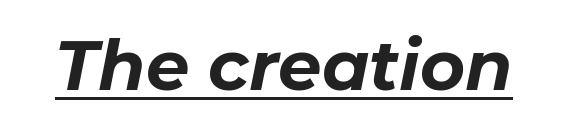
The image shows 69 px bold type, italic (leaning right); set normal letter spacing, underlined; low stroke contrast and a medium x-height.
